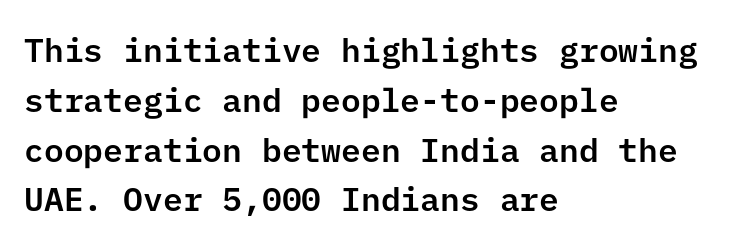
Does the type have serifs? No, each stem ends abruptly. Words appear dense and cohesive because spacing is normal. Has an underline been added? It has not. If you measured baseline to baseline, you'd find a middling distance. The lettering holds an erect, upright posture throughout.
